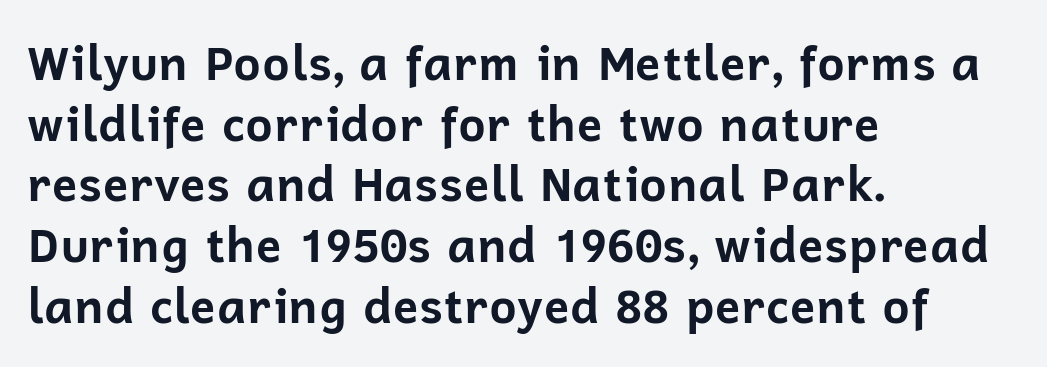
{"serif": "no", "italic": "no", "bold": "yes", "weight": "bold", "width": "normal", "stroke_contrast": "low", "x_height": "medium", "monospaced": "no", "underline": "no", "align": "left", "line_spacing": "normal", "line_spacing_ratio": 1.29, "letter_spacing": "normal", "letter_spacing_em": 0.0, "glyph_px": 47}
